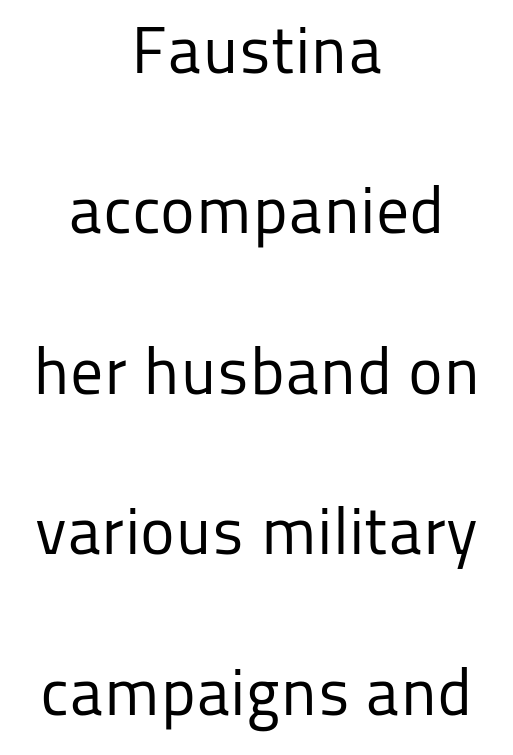
The rag falls on both sides of this text block equally. Successive baselines arrive slowly, with a big drop between each. Varying glyph widths throughout — classic text-font behaviour. Typographically, this falls in the sans-serif category. Rule under the text: the space is simply empty. The letterforms sit at book weight or below.
